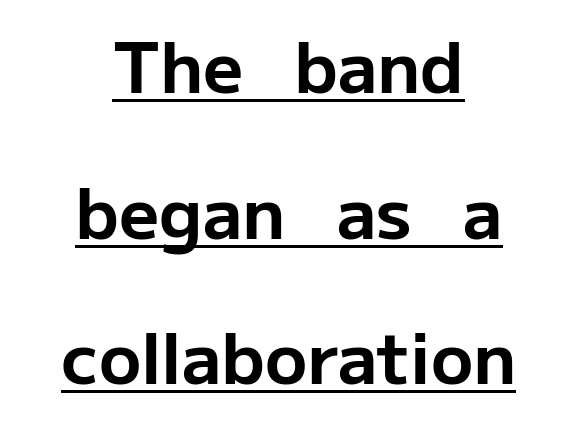
How are the letters spaced? Ordinarily, with no added tracking. This sample is center-justified, so both line endings float freely. How heavy is the stroke? Heavy — this is a bold. Think of a printed novel: that variable character pitch is what you see here. The text was rendered using a sans face with plain stroke endings. How would I describe the line gaps? Wide and relaxed.
